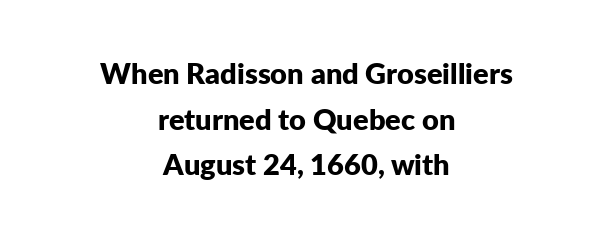
Beneath every word, the page is bare. Look at the stroke-to-counter ratio: heavy, a bold. Does the copy run flush right? No — it is centered line by line. Vertically, the passage feels balanced, rows spaced as you'd expect. No extra tracking has been applied to these lines.
